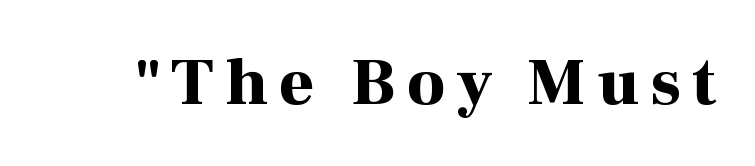
Beneath every word, the page is bare. Character widths vary here, with narrow letters taking less room than wide ones. You can tell from the footed stems that serif type was used. The strokes are fattened all the way to bold. No italicization has been applied; the sample stays upright.
